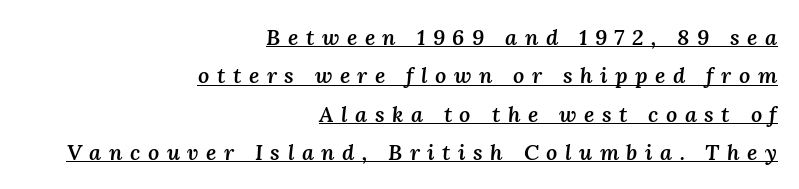
{"italic": "yes", "lean": "right", "slant_degrees": 3, "bold": "semi", "underline": "yes", "align": "right", "line_spacing_ratio": 1.74, "letter_spacing": "wide", "letter_spacing_em": 0.34, "glyph_px": 22}
